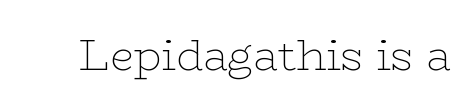
{"serif": "yes", "italic": "no", "bold": "no", "weight": "thin", "width": "wide", "stroke_contrast": "low", "x_height": "medium", "monospaced": "no", "underline": "no", "letter_spacing": "normal", "letter_spacing_em": 0.0, "glyph_px": 43}
